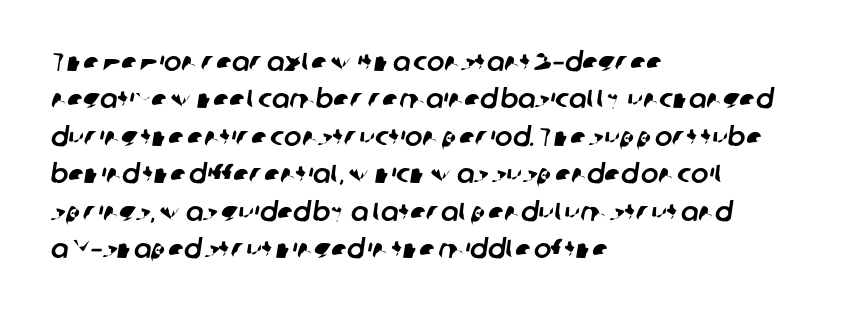
Underline: absent. Letter spacing: default. These lines stack with their left ends in a neat column. Regular leading.
